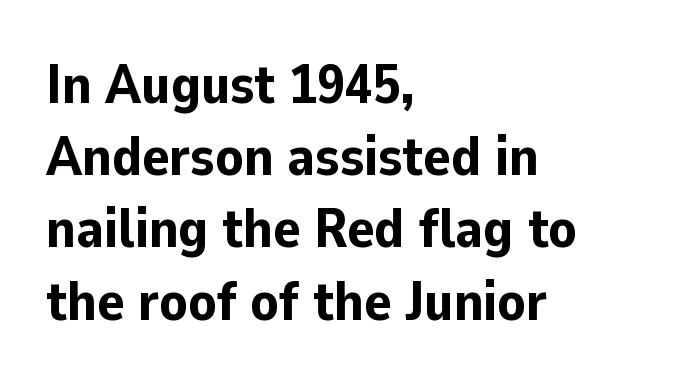
Q: Is the text bold? A: Yes.
Q: Is the text italic (slanted)? A: No, it is upright.
Q: Is the typeface a serif or a sans-serif typeface? A: Sans-serif.
Q: Is the text underlined? A: No.
Q: How is the paragraph aligned? A: Left-aligned.
Q: Is the spacing between letters normal or unusually wide? A: Normal.
Q: Is the spacing between lines tight, normal or loose? A: Normal.
Q: Width (condensed, normal, or wide)? A: Normal.
Q: Stroke contrast? A: Low.
Q: x-height? A: Medium.
Q: Monospaced? A: No.
